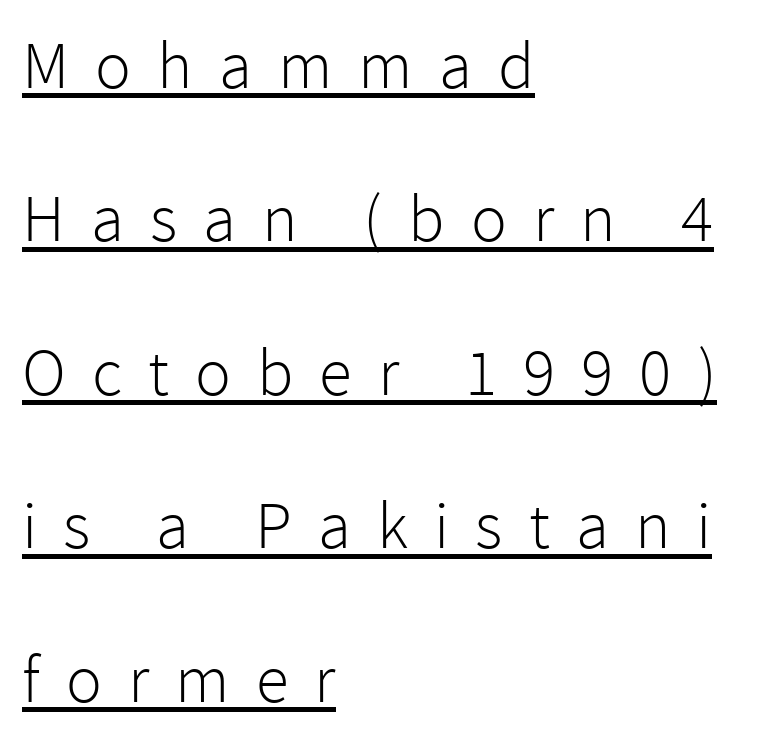
{"serif": "no", "italic": "no", "bold": "no", "weight": "light", "width": "normal", "x_height": "medium", "monospaced": "no", "underline": "yes", "align": "left", "line_spacing": "loose", "line_spacing_ratio": 2.29, "letter_spacing": "wide", "letter_spacing_em": 0.39, "glyph_px": 67}
